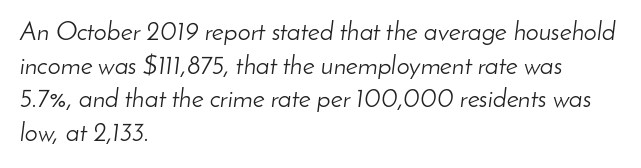
Q: Is the text bold? A: No.
Q: Is the text italic (slanted)? A: Yes, it leans right by about 8 degrees.
Q: Is the text underlined? A: No.
Q: How is the paragraph aligned? A: Left-aligned.
Q: Is the spacing between letters normal or unusually wide? A: Normal.
Q: Is the spacing between lines tight, normal or loose? A: Normal.
